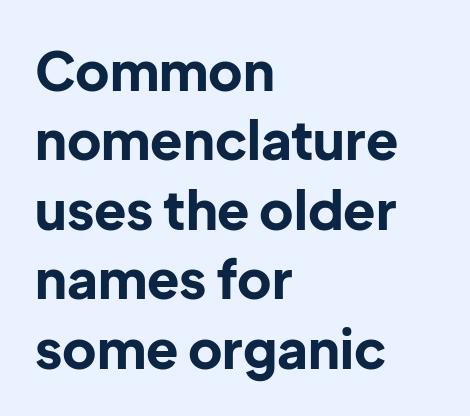
Q: Is the text bold? A: Yes.
Q: Is the text italic (slanted)? A: No, it is upright.
Q: Is the typeface a serif or a sans-serif typeface? A: Sans-serif.
Q: Is the text underlined? A: No.
Q: How is the paragraph aligned? A: Left-aligned.
Q: Is the spacing between letters normal or unusually wide? A: Normal.
Q: Is the spacing between lines tight, normal or loose? A: Normal.
Q: Width (condensed, normal, or wide)? A: Normal.
Q: Stroke contrast? A: Low.
Q: x-height? A: Medium.
Q: Monospaced? A: No.
